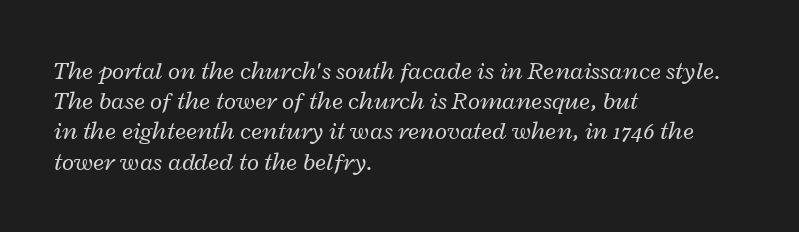
{"italic": "yes", "lean": "right", "slant_degrees": 12, "bold": "no", "underline": "no", "align": "left", "line_spacing_ratio": 1.21, "letter_spacing": "normal", "letter_spacing_em": 0.0, "glyph_px": 25}
